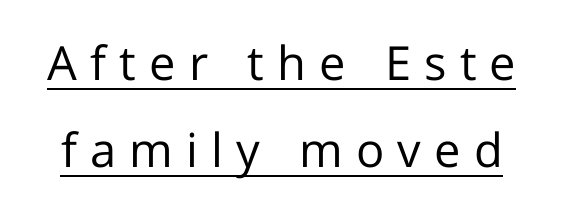
The image shows 47 px regular-weight sans-serif type, upright; set line spacing 1.86x, unusually wide letter spacing (+0.28 em), underlined; low stroke contrast and a medium x-height.
